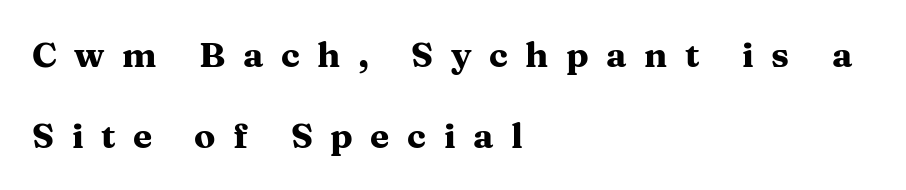
{"serif": "yes", "italic": "no", "bold": "yes", "weight": "heavy", "width": "wide", "stroke_contrast": "medium", "x_height": "medium", "monospaced": "no", "underline": "no", "align": "left", "line_spacing": "loose", "line_spacing_ratio": 2.32, "letter_spacing": "wide", "letter_spacing_em": 0.5, "glyph_px": 35}
